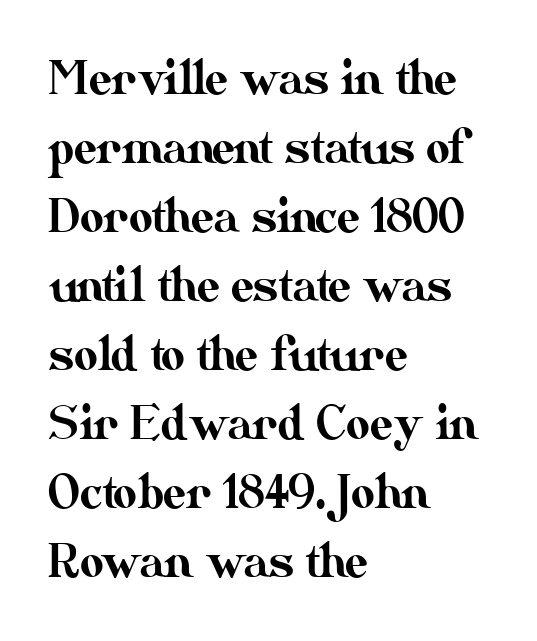
The image shows 46 px text type, upright; set left-aligned, normal line spacing (1.5x), normal letter spacing, not underlined; medium stroke contrast and a small x-height.
